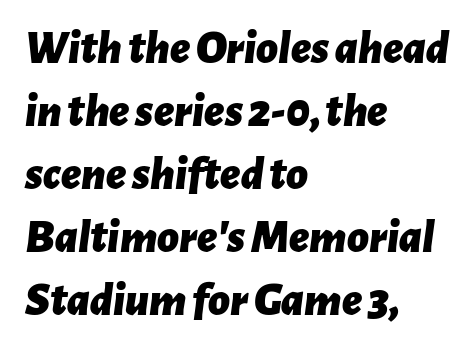
These lines are set flush left with a ragged right edge. Every character sits at an angle, as italics do. A typesetter would call this leading conventional body-copy spacing. Varying glyph widths throughout — classic text-font behaviour. The gap between lines stays unmarked. The strokes are fattened all the way to bold.
